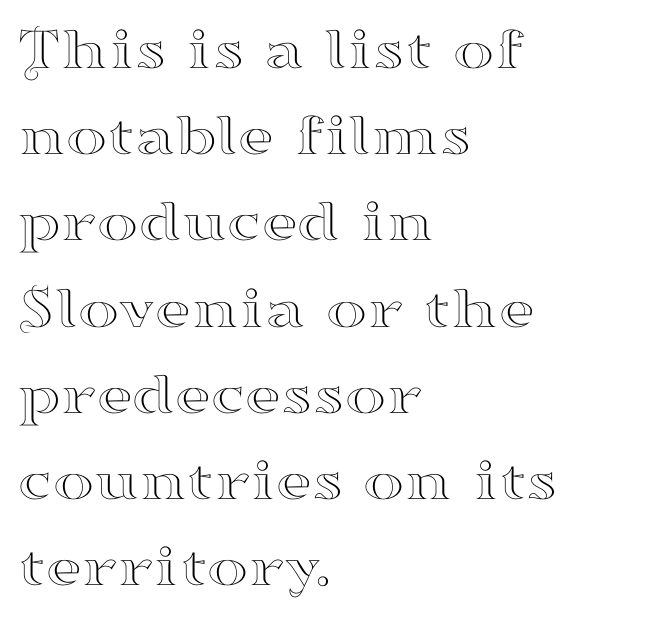
Q: Is the text italic (slanted)? A: No, it is upright.
Q: Is the typeface a serif or a sans-serif typeface? A: Serif.
Q: Is the text underlined? A: No.
Q: How is the paragraph aligned? A: Left-aligned.
Q: Is the spacing between letters normal or unusually wide? A: Normal.
Q: Is the spacing between lines tight, normal or loose? A: Normal.
Q: Width (condensed, normal, or wide)? A: Wide.
Q: Stroke contrast? A: High.
Q: x-height? A: Small.
Q: Monospaced? A: No.
